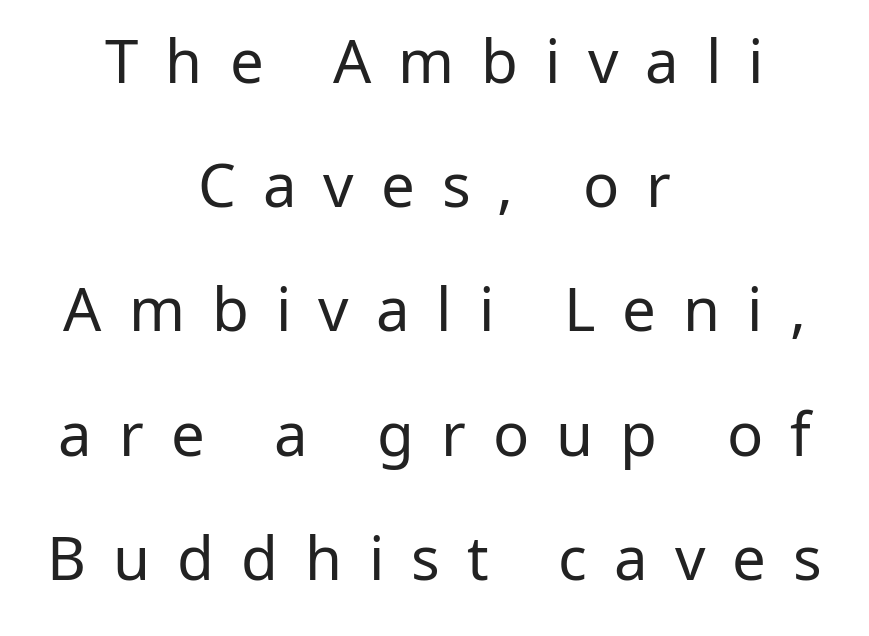
The image shows 60 px regular-weight sans-serif type, upright; set centered, loose line spacing (2.07x), unusually wide letter spacing (+0.45 em), not underlined; low stroke contrast and a medium x-height.
